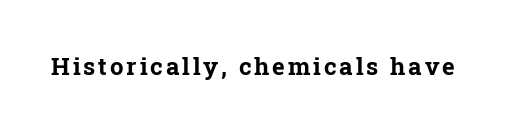
I'd describe the lettering as bold — thick and assertive. Quick note: underline off. It's the straight-up-and-down kind of type.
